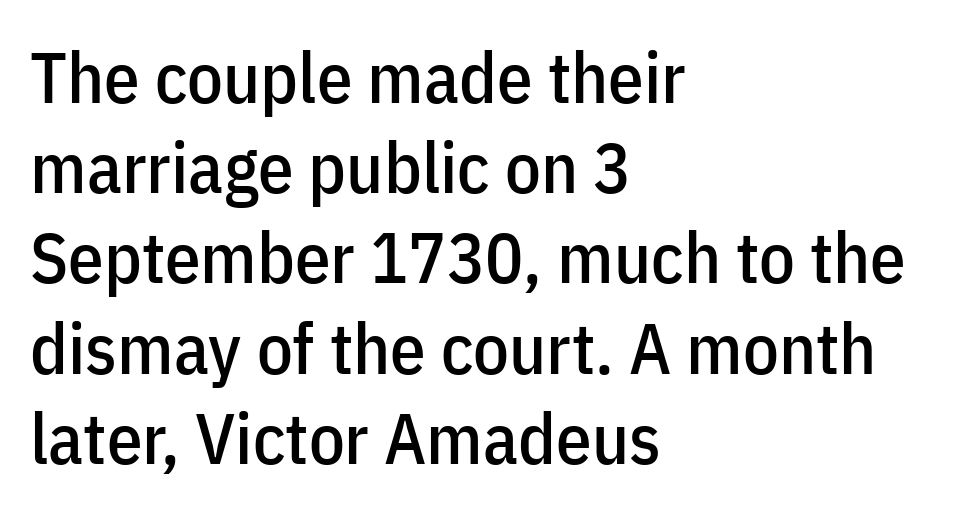
The image shows 71 px condensed sans-serif type, upright; set left-aligned, normal line spacing (1.27x), normal letter spacing, not underlined; low stroke contrast and a medium x-height.
